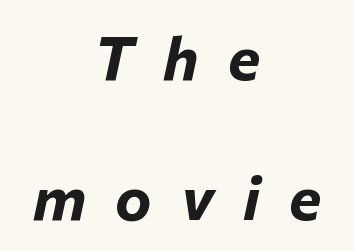
You could not count columns in this text — the font is proportionally spaced. Plenty of ink on the page — the face is bold. This rendering features lettering with no underline. Casual observation: everything's sitting right in the middle. Honestly, the letter spacing is so wide it's the main thing you notice. An italicized treatment has been applied to the whole sample.
